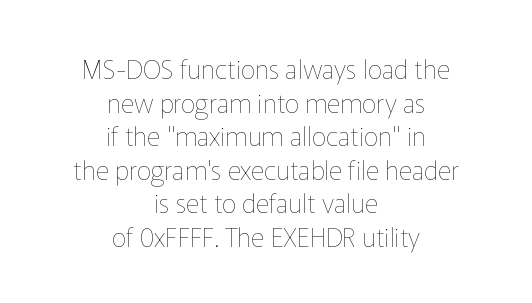
The image shows 26 px text type, upright; set centered, normal line spacing (1.29x), normal letter spacing, not underlined.
